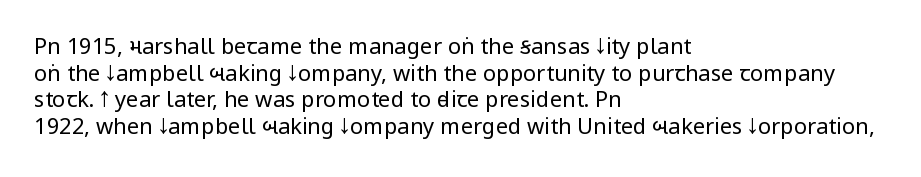
{"italic": "no", "bold": "no", "underline": "no", "align": "left", "line_spacing_ratio": 1.21, "letter_spacing": "normal", "letter_spacing_em": 0.0, "glyph_px": 22}
